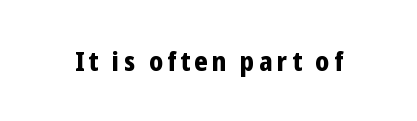
The lettering holds an erect, upright posture throughout. Check the space under the baseline: it is left empty. Does the weight exceed regular? Yes, all the way to bold.
